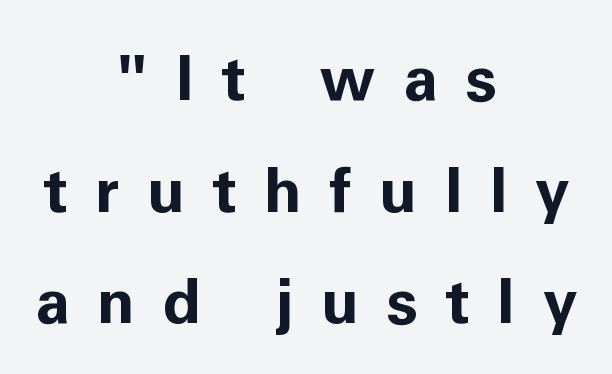
Q: Is the text bold? A: Yes.
Q: Is the text italic (slanted)? A: No, it is upright.
Q: Is the typeface a serif or a sans-serif typeface? A: Sans-serif.
Q: Is the text underlined? A: No.
Q: How is the paragraph aligned? A: Centered.
Q: Is the spacing between letters normal or unusually wide? A: Unusually wide.
Q: Width (condensed, normal, or wide)? A: Normal.
Q: Stroke contrast? A: Low.
Q: x-height? A: Medium.
Q: Monospaced? A: No.
